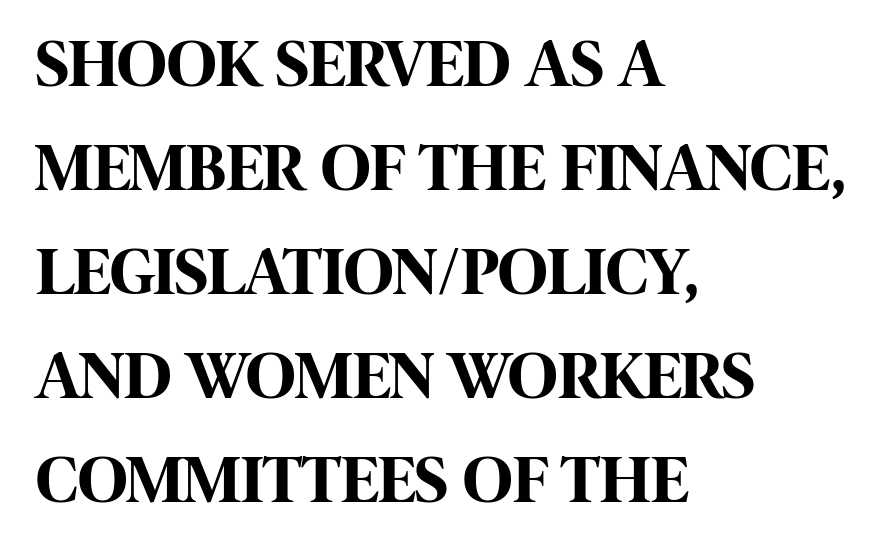
The image shows 68 px bold, condensed sans-serif type, upright; set left-aligned, normal line spacing (1.53x), normal letter spacing, not underlined; high stroke contrast and a large x-height.
